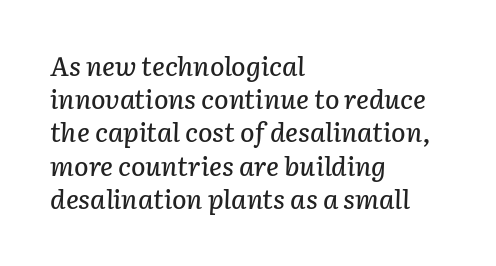
{"italic": "yes", "lean": "right", "slant_degrees": 3, "underline": "no", "align": "left", "line_spacing_ratio": 1.23, "letter_spacing": "normal", "letter_spacing_em": 0.0, "glyph_px": 27}
